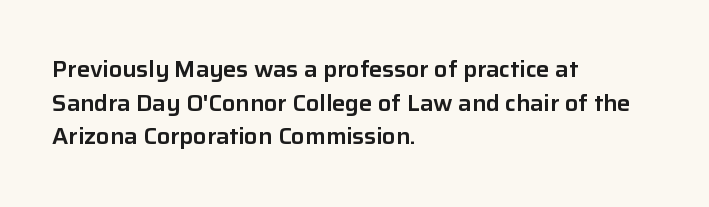
One glance says typical: line gaps are just what's usual. The letters stand upright; this is a roman face. The gap between lines stays unmarked. These lines keep a tight, regular rhythm from letter to letter. Casual observation: everything's shoved over to the left.
